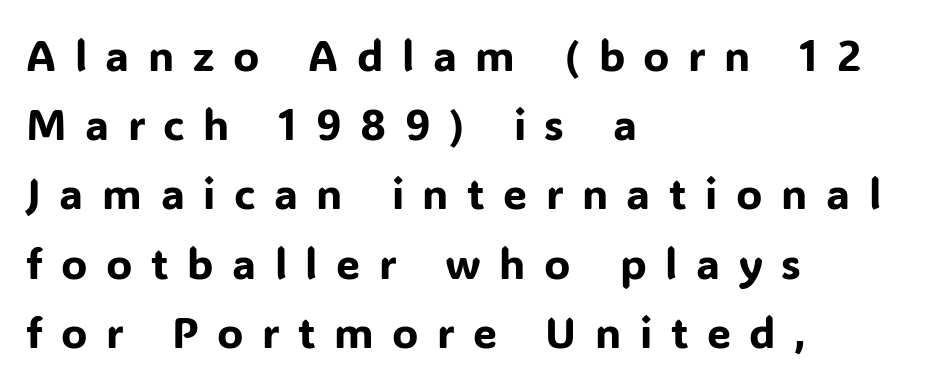
The image shows 43 px sans-serif type, upright; set left-aligned, normal line spacing (1.61x), unusually wide letter spacing (+0.43 em), not underlined; low stroke contrast and a medium x-height.
